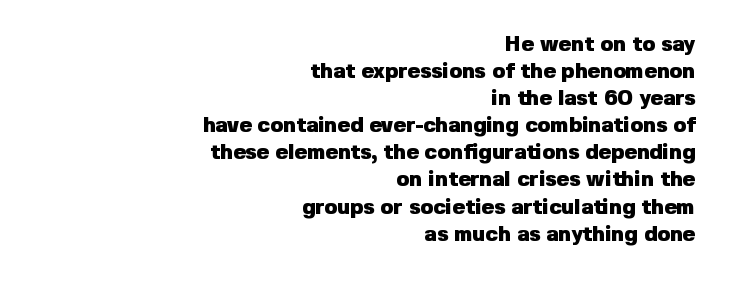
Heavy-handed strokes throughout: this text is bold. The lettering holds an erect, upright posture throughout. Clear beneath every line of the passage. Quick note: interline space is typical. The face used here is rendered with its standard letterfit.
